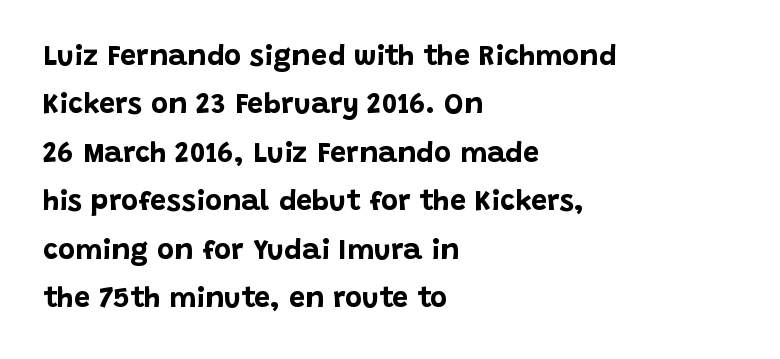
The image shows 29 px bold sans-serif type, upright; set left-aligned, normal line spacing (1.67x), normal letter spacing, not underlined; low stroke contrast and a large x-height.
